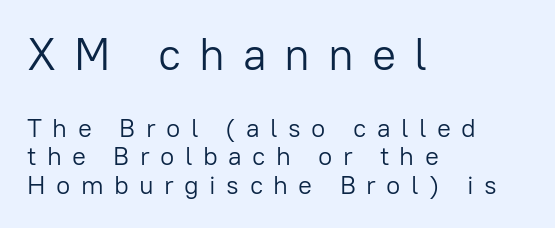
The letters carry no serifs — their stems end cleanly without finishing strokes. The more generous point size was reserved for the upper chunk. Short and long lines alike share a common starting point at left. A typesetter would mark this as roman, not italic.
